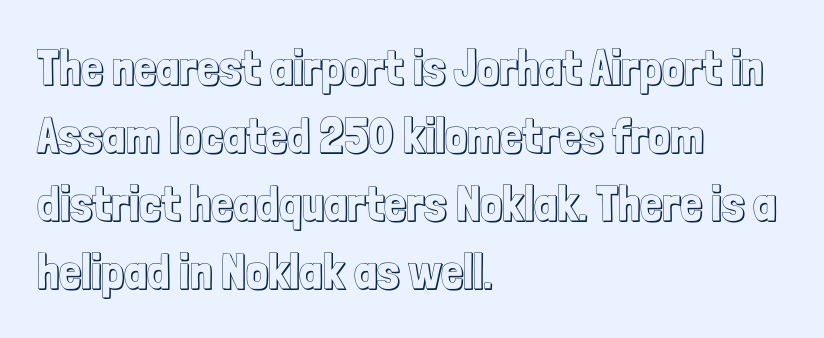
Notice how descenders clear the ascenders below comfortably — that's standard leading. Nobody drew a line under any word here. The face used here is proportionally spaced, like ordinary book or web type. Posture: vertical.
